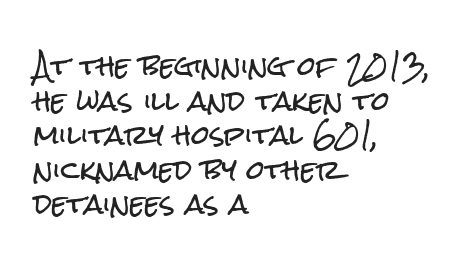
Q: Is the text italic (slanted)? A: No, it is upright.
Q: Is the text underlined? A: No.
Q: How is the paragraph aligned? A: Left-aligned.
Q: Is the spacing between letters normal or unusually wide? A: Normal.
Q: Is the spacing between lines tight, normal or loose? A: Normal.
